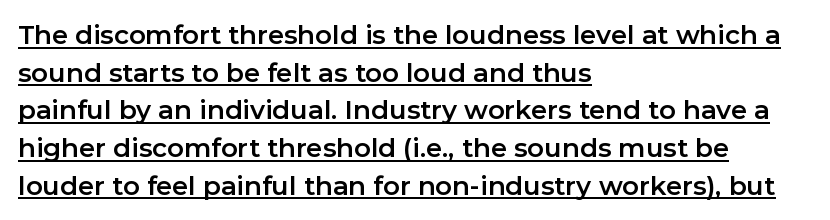
Posture: upright roman. Like a heading marked for emphasis, these lines bear an underscore. The tracking reads as untouched default to a designer's eye. The text block is weighted toward the left margin, trailing off unevenly rightward. A normal amount of white space separates one row of letters from the next.
